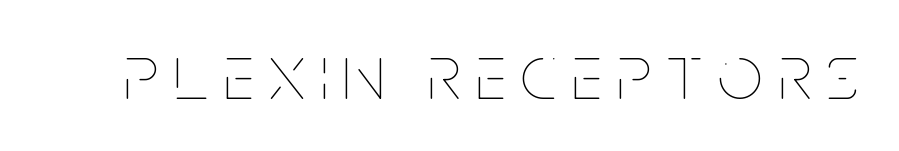
Descender tails drop into unmarked territory. Ordinary non-slanted type is in use. Each word looks stretched out because of the extra space between its letters. The font is comparable to plain body text, perhaps lighter. Here the designer chose a conventional face with non-uniform glyph widths.
